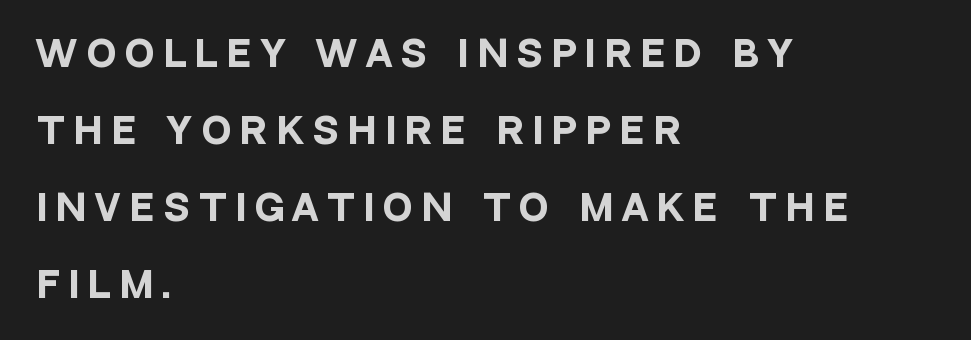
Q: Is the text bold? A: Yes.
Q: Is the text italic (slanted)? A: No, it is upright.
Q: Is the typeface a serif or a sans-serif typeface? A: Sans-serif.
Q: Is the text underlined? A: No.
Q: How is the paragraph aligned? A: Left-aligned.
Q: Is the spacing between letters normal or unusually wide? A: Unusually wide.
Q: Is the spacing between lines tight, normal or loose? A: Loose.
Q: Width (condensed, normal, or wide)? A: Condensed.
Q: Stroke contrast? A: Low.
Q: x-height? A: Large.
Q: Monospaced? A: No.
